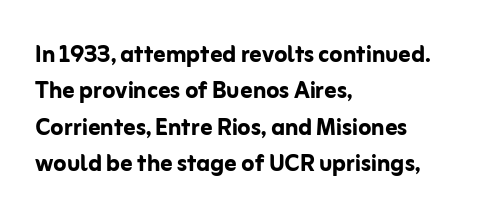
This rendering uses left alignment, leaving the right contour irregular. Descenders hang freely into open space. This sample uses plain, unmodified letter spacing. Here the designer chose a conventional face with non-uniform glyph widths. Look at the stroke-to-counter ratio: heavy, a bold.
